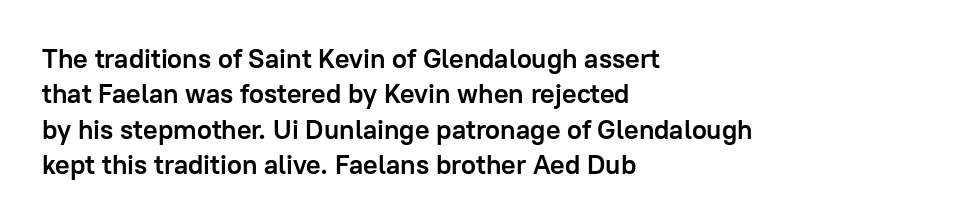
Q: Is the text bold? A: Yes.
Q: Is the text italic (slanted)? A: No, it is upright.
Q: Is the text underlined? A: No.
Q: How is the paragraph aligned? A: Left-aligned.
Q: Is the spacing between letters normal or unusually wide? A: Normal.
Q: Is the spacing between lines tight, normal or loose? A: Normal.
